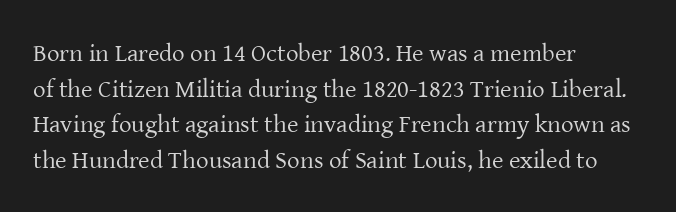
Q: Is the text bold? A: No.
Q: Is the text italic (slanted)? A: No, it is upright.
Q: Is the text underlined? A: No.
Q: How is the paragraph aligned? A: Left-aligned.
Q: Is the spacing between letters normal or unusually wide? A: Normal.
Q: Is the spacing between lines tight, normal or loose? A: Normal.
